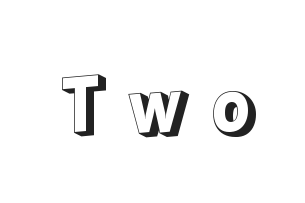
Each word looks stretched out because of the extra space between its letters. The passage shown is typed in a proportional face where columns would drift. A bare baseline throughout the passage. Every stem runs plumb, perpendicular to the baseline.
